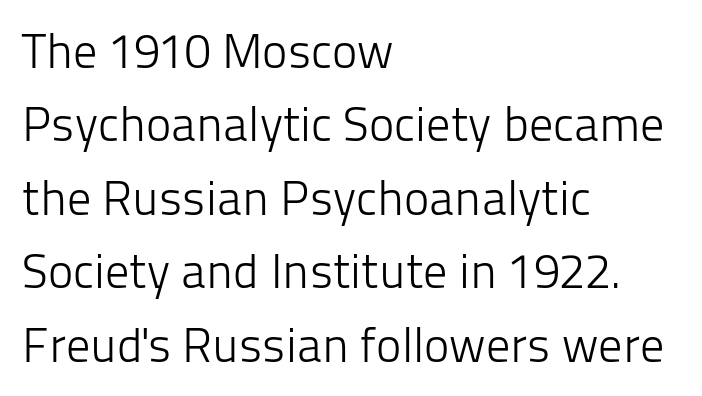
{"serif": "no", "italic": "no", "bold": "no", "weight": "light", "width": "normal", "stroke_contrast": "low", "x_height": "medium", "monospaced": "no", "underline": "no", "align": "left", "line_spacing": "normal", "line_spacing_ratio": 1.53, "letter_spacing": "normal", "letter_spacing_em": 0.0, "glyph_px": 48}
